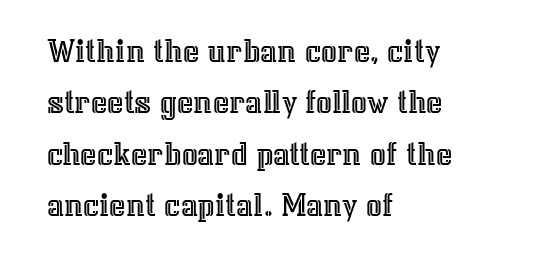
Q: Is the text italic (slanted)? A: No, it is upright.
Q: Is the text underlined? A: No.
Q: How is the paragraph aligned? A: Left-aligned.
Q: Is the spacing between letters normal or unusually wide? A: Normal.
Q: Is the spacing between lines tight, normal or loose? A: Normal.
Q: Width (condensed, normal, or wide)? A: Normal.
Q: x-height? A: Medium.
Q: Monospaced? A: No.
